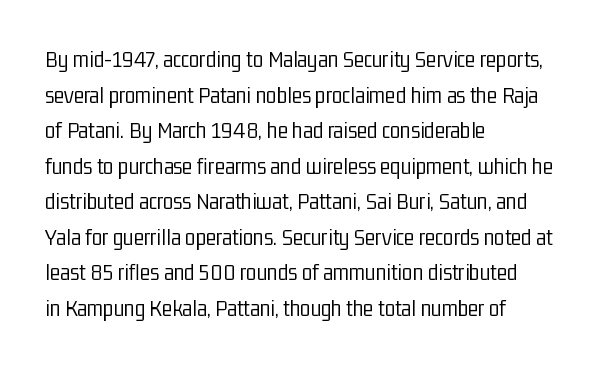
The image shows 24 px text type, upright; set left-aligned, normal line spacing (1.48x), normal letter spacing, not underlined.
